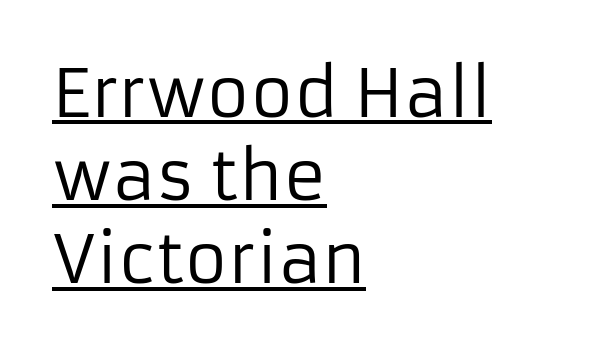
The image shows 66 px regular-weight sans-serif type, upright; set left-aligned, normal line spacing (1.26x), normal letter spacing, underlined; low stroke contrast and a medium x-height.
